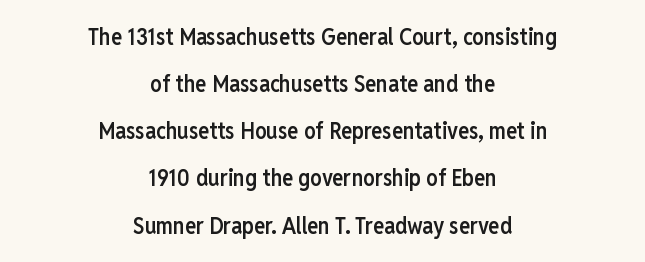
Q: Is the text bold? A: Semi-bold.
Q: Is the text italic (slanted)? A: No, it is upright.
Q: Is the text underlined? A: No.
Q: How is the paragraph aligned? A: Centered.
Q: Is the spacing between letters normal or unusually wide? A: Normal.
Q: Is the spacing between lines tight, normal or loose? A: Loose.
